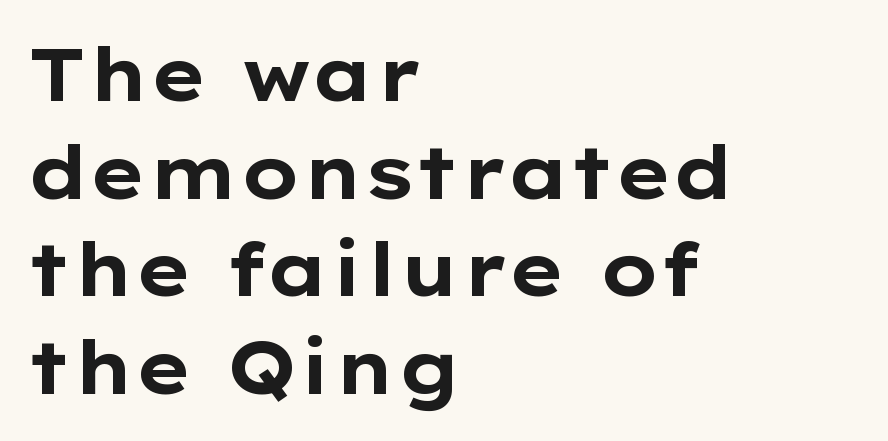
{"serif": "no", "italic": "no", "bold": "yes", "weight": "bold", "width": "wide", "stroke_contrast": "low", "x_height": "medium", "monospaced": "no", "underline": "no", "align": "left", "line_spacing": "normal", "line_spacing_ratio": 1.32, "letter_spacing": "normal", "letter_spacing_em": 0.0, "glyph_px": 74}
